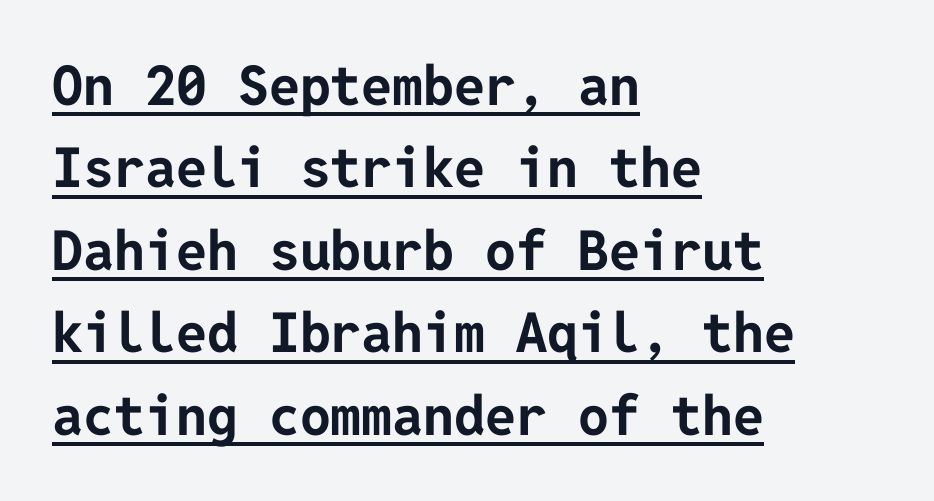
{"serif": "no", "italic": "no", "bold": "yes", "weight": "bold", "width": "normal", "stroke_contrast": "low", "x_height": "medium", "underline": "yes", "align": "left", "line_spacing": "normal", "line_spacing_ratio": 1.5, "letter_spacing": "normal", "letter_spacing_em": 0.0, "glyph_px": 55}
